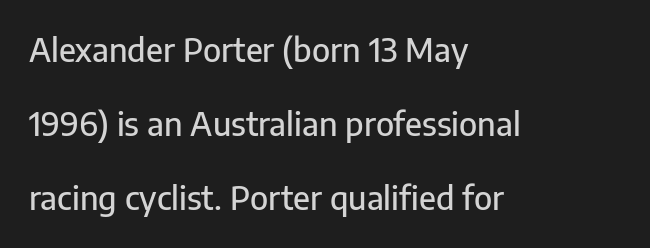
Q: Is the text italic (slanted)? A: No, it is upright.
Q: Is the typeface a serif or a sans-serif typeface? A: Sans-serif.
Q: Is the text underlined? A: No.
Q: How is the paragraph aligned? A: Left-aligned.
Q: Is the spacing between letters normal or unusually wide? A: Normal.
Q: Is the spacing between lines tight, normal or loose? A: Loose.
Q: Width (condensed, normal, or wide)? A: Normal.
Q: Stroke contrast? A: Low.
Q: x-height? A: Medium.
Q: Monospaced? A: No.
